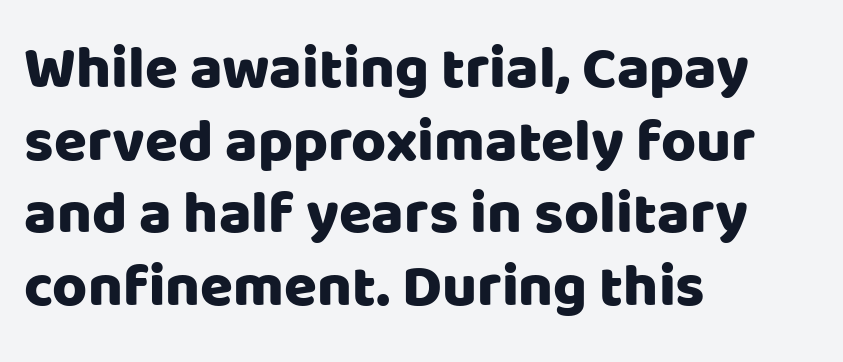
{"serif": "no", "italic": "no", "width": "normal", "stroke_contrast": "low", "x_height": "large", "monospaced": "no", "underline": "no", "align": "left", "line_spacing_ratio": 1.21, "letter_spacing": "normal", "letter_spacing_em": 0.0, "glyph_px": 60}
